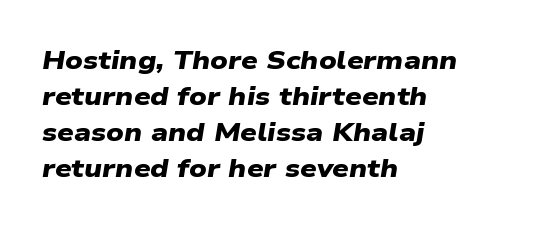
Q: Is the text bold? A: Yes.
Q: Is the text underlined? A: No.
Q: How is the paragraph aligned? A: Left-aligned.
Q: Is the spacing between letters normal or unusually wide? A: Normal.
Q: Is the spacing between lines tight, normal or loose? A: Normal.
